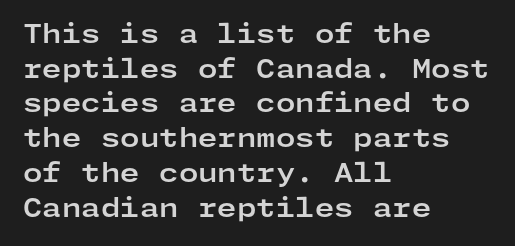
{"italic": "no", "bold": "yes", "underline": "no", "align": "left", "line_spacing": "normal", "line_spacing_ratio": 1.39, "letter_spacing": "normal", "letter_spacing_em": 0.0, "glyph_px": 25}
